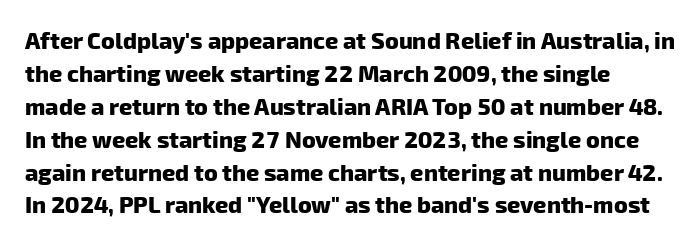
Q: Is the text bold? A: Yes.
Q: Is the text underlined? A: No.
Q: Is the spacing between letters normal or unusually wide? A: Normal.
Q: Is the spacing between lines tight, normal or loose? A: Normal.
